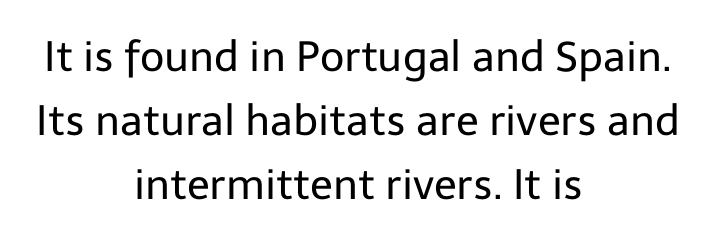
Q: Is the text bold? A: No.
Q: Is the text italic (slanted)? A: No, it is upright.
Q: Is the typeface a serif or a sans-serif typeface? A: Sans-serif.
Q: Is the text underlined? A: No.
Q: How is the paragraph aligned? A: Centered.
Q: Is the spacing between letters normal or unusually wide? A: Normal.
Q: Is the spacing between lines tight, normal or loose? A: Normal.
Q: Width (condensed, normal, or wide)? A: Normal.
Q: Stroke contrast? A: Low.
Q: x-height? A: Medium.
Q: Monospaced? A: No.
